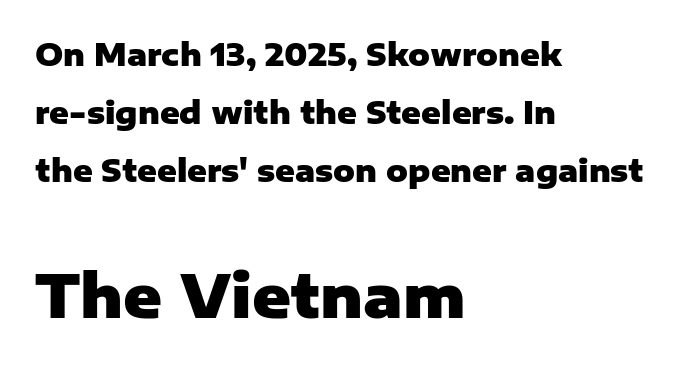
Q: Is the text bold? A: Yes.
Q: Is the text italic (slanted)? A: No, it is upright.
Q: Is the typeface a serif or a sans-serif typeface? A: Sans-serif.
Q: Is the text underlined? A: No.
Q: How is the paragraph aligned? A: Left-aligned.
Q: Is the spacing between letters normal or unusually wide? A: Normal.
Q: Is the spacing between lines tight, normal or loose? A: Loose.
Q: Which block of text is set in a larger size, the first (top) or the second (bottom)? A: The second (bottom) one.
Q: Width (condensed, normal, or wide)? A: Normal.
Q: Stroke contrast? A: Low.
Q: x-height? A: Medium.
Q: Monospaced? A: No.
